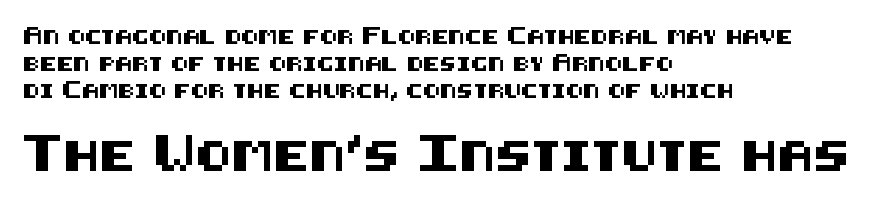
Q: Is the text italic (slanted)? A: No, it is upright.
Q: Is the typeface a serif or a sans-serif typeface? A: Sans-serif.
Q: Is the text underlined? A: No.
Q: How is the paragraph aligned? A: Left-aligned.
Q: Is the spacing between letters normal or unusually wide? A: Normal.
Q: Is the spacing between lines tight, normal or loose? A: Loose.
Q: Which block of text is set in a larger size, the first (top) or the second (bottom)? A: The second (bottom) one.
Q: Width (condensed, normal, or wide)? A: Normal.
Q: Stroke contrast? A: Medium.
Q: x-height? A: Large.
